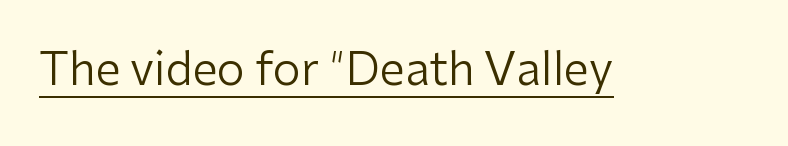
{"serif": "no", "italic": "no", "bold": "no", "weight": "regular", "width": "normal", "stroke_contrast": "low", "x_height": "medium", "monospaced": "no", "underline": "yes", "letter_spacing": "normal", "letter_spacing_em": 0.0, "glyph_px": 45}
